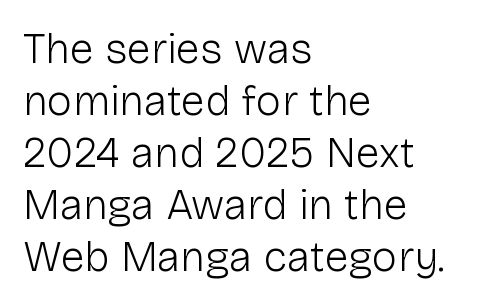
The image shows 43 px light sans-serif type, upright; set left-aligned, line spacing 1.21x, normal letter spacing, not underlined; low stroke contrast and a medium x-height.
